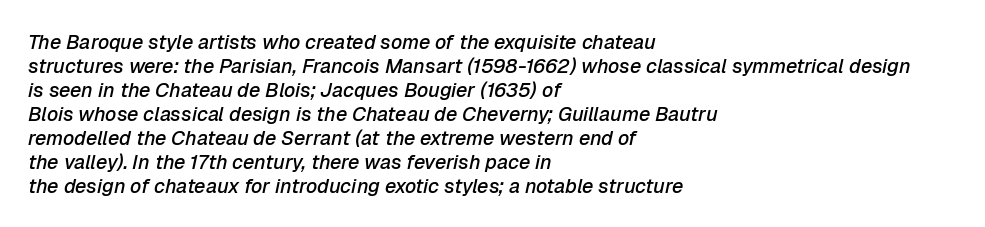
{"italic": "yes", "lean": "right", "slant_degrees": 12, "bold": "semi", "underline": "no", "align": "left", "line_spacing_ratio": 1.2, "letter_spacing": "normal", "letter_spacing_em": 0.0, "glyph_px": 20}
